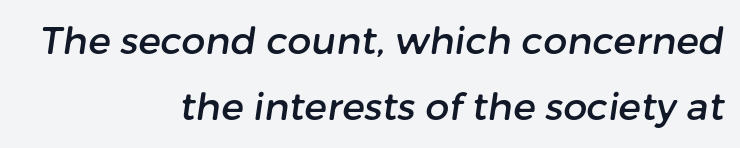
{"serif": "no", "width": "normal", "stroke_contrast": "low", "x_height": "medium", "monospaced": "no", "underline": "no", "align": "right", "line_spacing_ratio": 1.74, "letter_spacing": "normal", "letter_spacing_em": 0.0, "glyph_px": 38}
